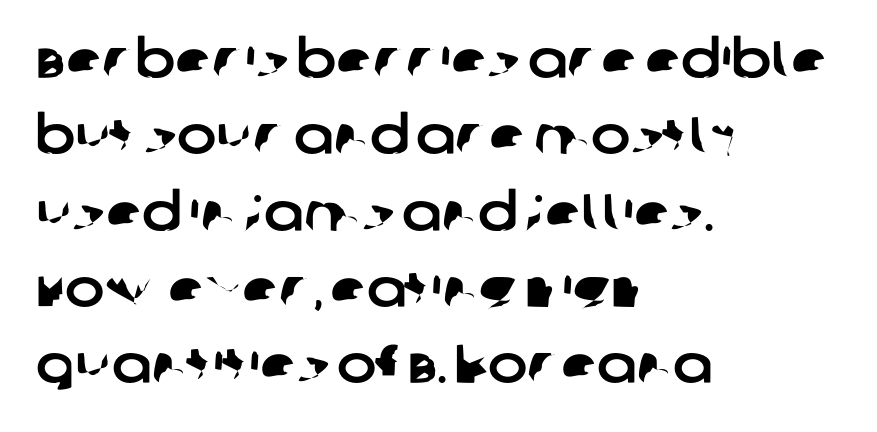
{"serif": "no", "width": "normal", "stroke_contrast": "low", "x_height": "large", "monospaced": "no", "underline": "no", "align": "left", "line_spacing": "normal", "line_spacing_ratio": 1.44, "letter_spacing": "normal", "letter_spacing_em": 0.0, "glyph_px": 53}
